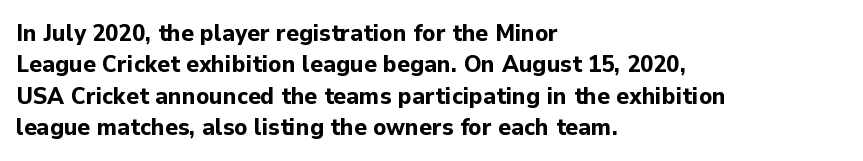
Q: Is the text bold? A: Yes.
Q: Is the text italic (slanted)? A: No, it is upright.
Q: Is the text underlined? A: No.
Q: How is the paragraph aligned? A: Left-aligned.
Q: Is the spacing between letters normal or unusually wide? A: Normal.
Q: Is the spacing between lines tight, normal or loose? A: Normal.
